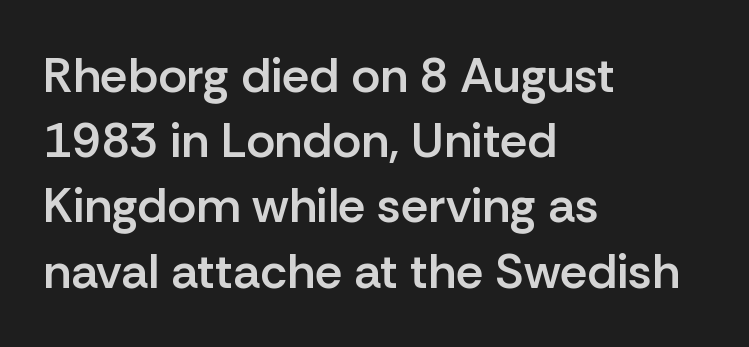
{"serif": "no", "italic": "no", "bold": "semi", "weight": "semibold", "width": "normal", "stroke_contrast": "low", "x_height": "medium", "monospaced": "no", "underline": "no", "align": "left", "line_spacing": "normal", "line_spacing_ratio": 1.33, "letter_spacing": "normal", "letter_spacing_em": 0.0, "glyph_px": 49}
